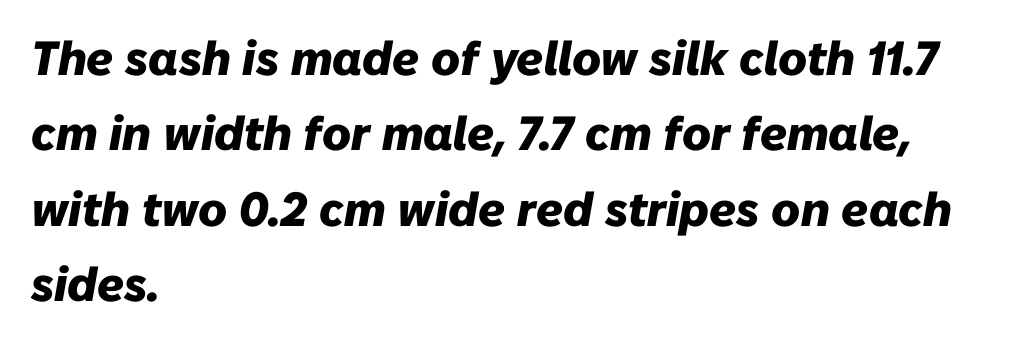
Q: Is the text bold? A: Yes.
Q: Is the text italic (slanted)? A: Yes, it leans right by about 10 degrees.
Q: Is the text underlined? A: No.
Q: How is the paragraph aligned? A: Left-aligned.
Q: Is the spacing between letters normal or unusually wide? A: Normal.
Q: Is the spacing between lines tight, normal or loose? A: Normal.
Q: Width (condensed, normal, or wide)? A: Normal.
Q: Stroke contrast? A: Low.
Q: x-height? A: Medium.
Q: Monospaced? A: No.
